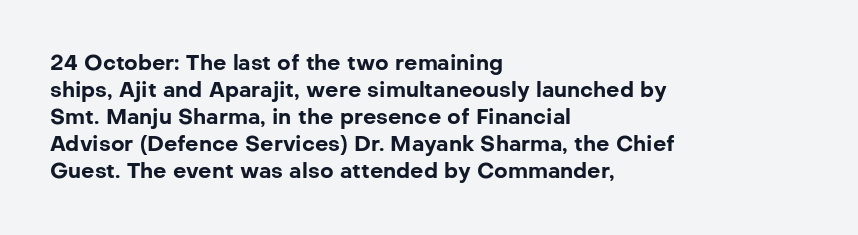
The space directly below the letters is spotless. In terms of leading, this rendering sits right in the middle. Notice how the stems are strictly vertical — no italics here. Honestly, the letter spacing is just normal — you wouldn't notice it. Typesetter's note: full bold, strokes at maximum text heaviness.
